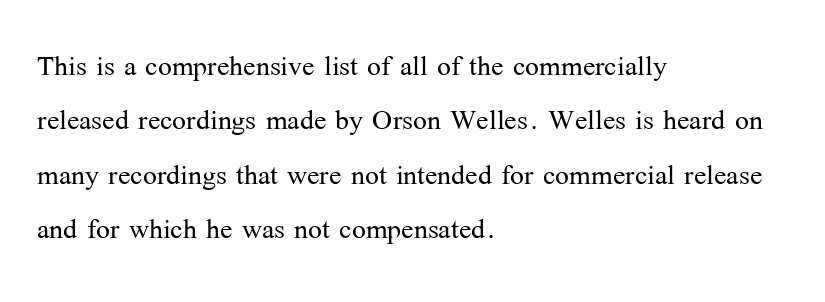
{"serif": "yes", "italic": "no", "bold": "no", "weight": "light", "width": "normal", "stroke_contrast": "medium", "x_height": "medium", "monospaced": "no", "underline": "no", "align": "left", "line_spacing": "normal", "line_spacing_ratio": 1.47, "letter_spacing": "normal", "letter_spacing_em": 0.0, "glyph_px": 37}
